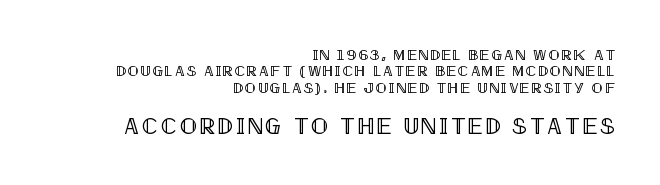
Q: Is the text italic (slanted)? A: No, it is upright.
Q: Is the text underlined? A: No.
Q: How is the paragraph aligned? A: Right-aligned.
Q: Is the spacing between lines tight, normal or loose? A: Tight.
Q: Which block of text is set in a larger size, the first (top) or the second (bottom)? A: The second (bottom) one.
